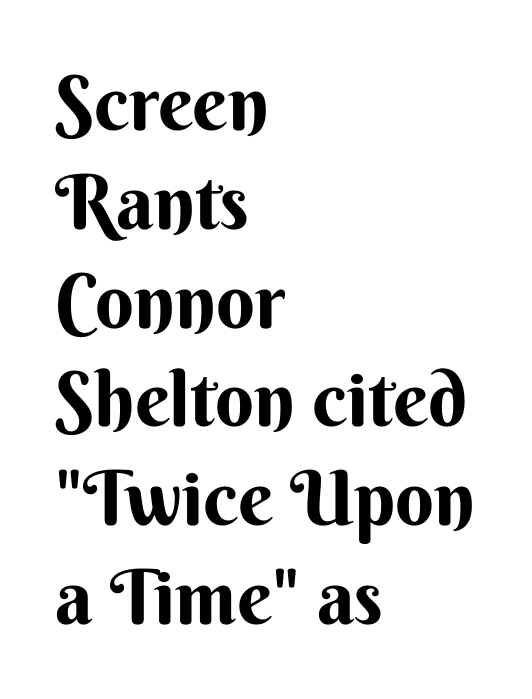
Q: Is the text bold? A: Yes.
Q: Is the text italic (slanted)? A: No, it is upright.
Q: Is the typeface a serif or a sans-serif typeface? A: Sans-serif.
Q: Is the text underlined? A: No.
Q: How is the paragraph aligned? A: Left-aligned.
Q: Is the spacing between letters normal or unusually wide? A: Normal.
Q: Is the spacing between lines tight, normal or loose? A: Normal.
Q: Width (condensed, normal, or wide)? A: Normal.
Q: Stroke contrast? A: Medium.
Q: x-height? A: Small.
Q: Monospaced? A: No.
